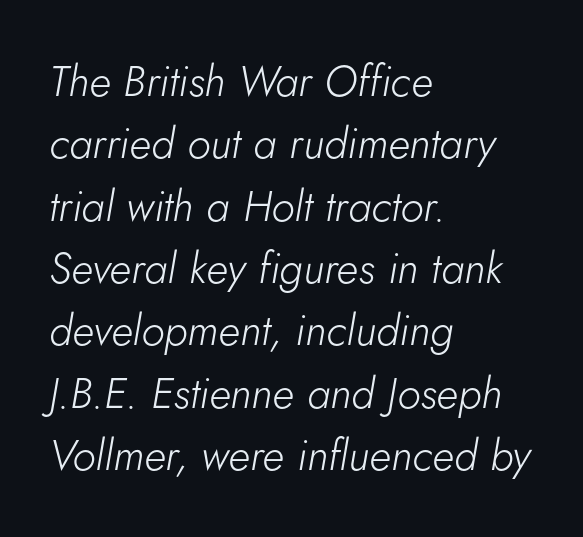
Proportional: the letters do not fall into vertical columns. A student would call this left alignment; a typographer would say flush left, rag right. The typesetting does not lean heavy: it is not bold. In terms of leading, this rendering sits right in the middle.
